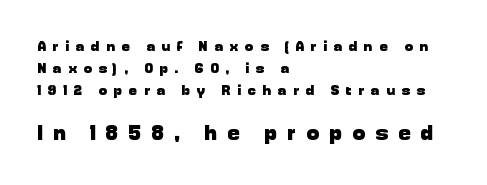
Q: Is the text bold? A: Yes.
Q: Is the text italic (slanted)? A: No, it is upright.
Q: Is the text underlined? A: No.
Q: How is the paragraph aligned? A: Left-aligned.
Q: Is the spacing between letters normal or unusually wide? A: Unusually wide.
Q: Is the spacing between lines tight, normal or loose? A: Normal.
Q: Which block of text is set in a larger size, the first (top) or the second (bottom)? A: The second (bottom) one.
